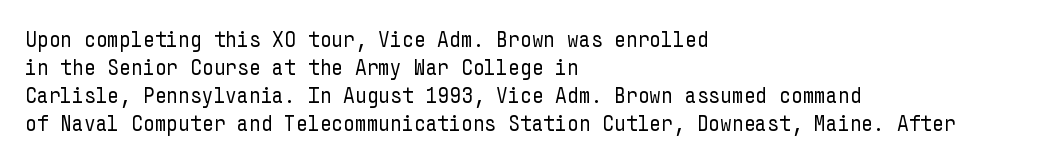
The image shows 23 px text type, upright; set left-aligned, line spacing 1.22x, normal letter spacing, not underlined.
